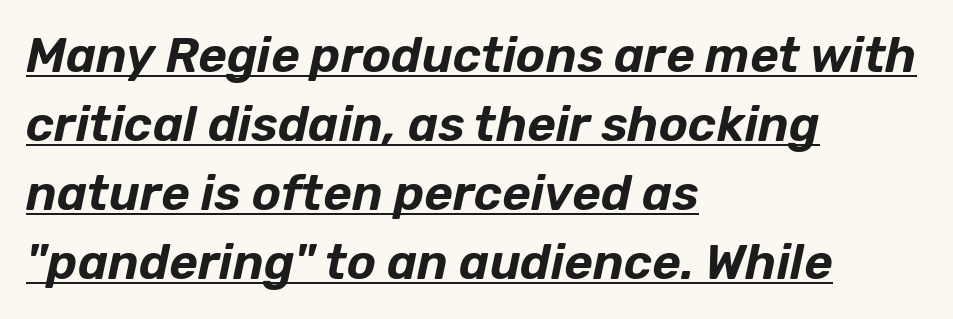
{"italic": "yes", "lean": "right", "slant_degrees": 12, "width": "normal", "stroke_contrast": "low", "x_height": "medium", "monospaced": "no", "underline": "yes", "align": "left", "line_spacing": "normal", "line_spacing_ratio": 1.41, "letter_spacing": "normal", "letter_spacing_em": 0.0, "glyph_px": 49}
